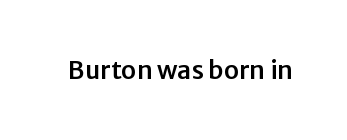
If you drew a line through each stem, it would be perfectly vertical. Characters follow at the spacing the type designer built in. The words here are not underlined.
